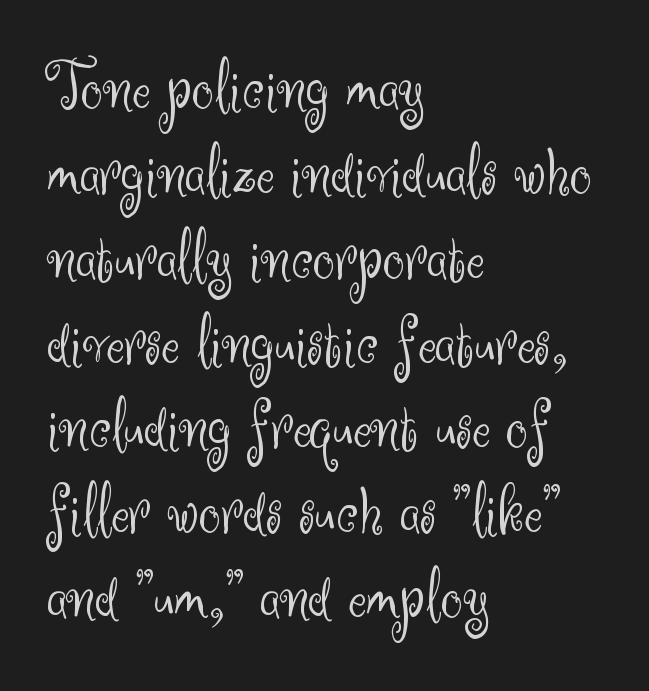
The image shows 69 px light sans-serif type, upright; set left-aligned, line spacing 1.23x, normal letter spacing, not underlined; medium stroke contrast and a small x-height.
